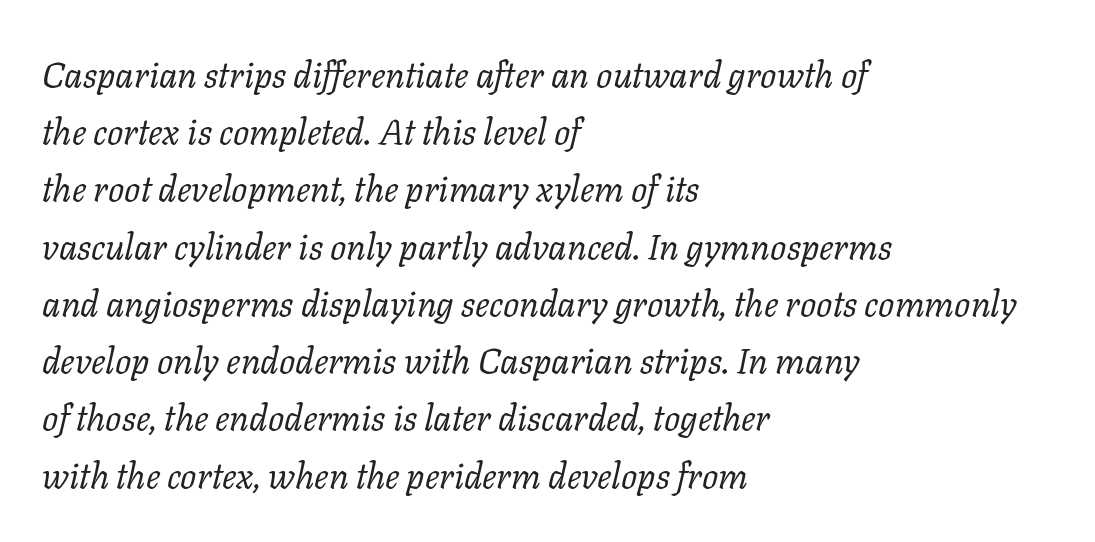
{"serif": "yes", "italic": "yes", "lean": "right", "slant_degrees": 11, "bold": "no", "weight": "regular", "width": "normal", "stroke_contrast": "low", "x_height": "medium", "monospaced": "no", "underline": "no", "align": "left", "line_spacing": "normal", "line_spacing_ratio": 1.59, "letter_spacing": "normal", "letter_spacing_em": 0.0, "glyph_px": 36}
